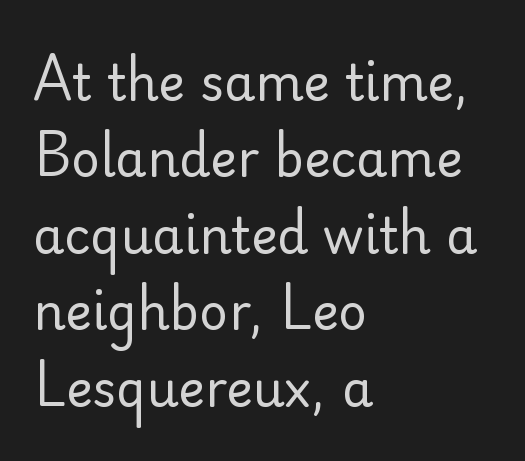
Q: Is the text bold? A: No.
Q: Is the text italic (slanted)? A: No, it is upright.
Q: Is the typeface a serif or a sans-serif typeface? A: Sans-serif.
Q: Is the text underlined? A: No.
Q: How is the paragraph aligned? A: Left-aligned.
Q: Is the spacing between letters normal or unusually wide? A: Normal.
Q: Is the spacing between lines tight, normal or loose? A: Normal.
Q: Width (condensed, normal, or wide)? A: Normal.
Q: Stroke contrast? A: Low.
Q: x-height? A: Small.
Q: Monospaced? A: No.
